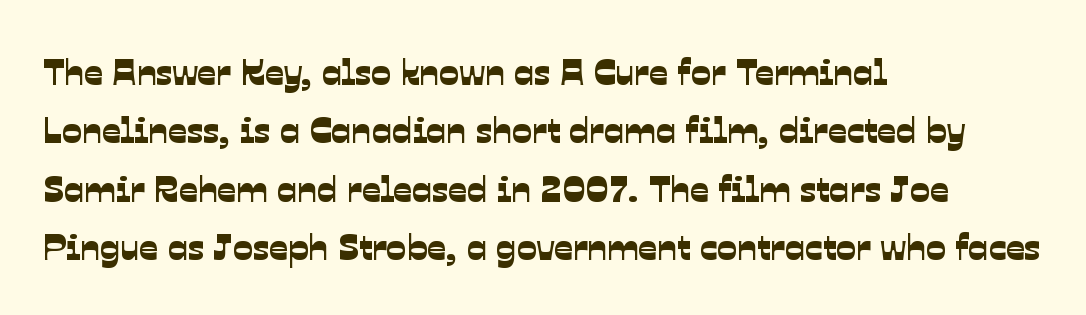
{"serif": "no", "width": "normal", "stroke_contrast": "low", "x_height": "medium", "monospaced": "no", "underline": "no", "align": "left", "line_spacing": "normal", "line_spacing_ratio": 1.58, "letter_spacing": "normal", "letter_spacing_em": 0.0, "glyph_px": 37}
